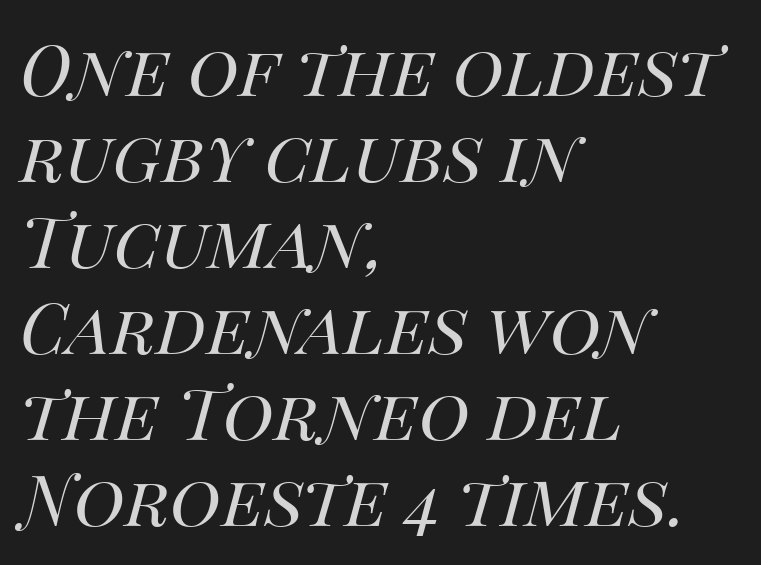
The image shows 70 px regular-weight type, italic (leaning right); set left-aligned, line spacing 1.23x, normal letter spacing, not underlined; medium stroke contrast and a large x-height.
